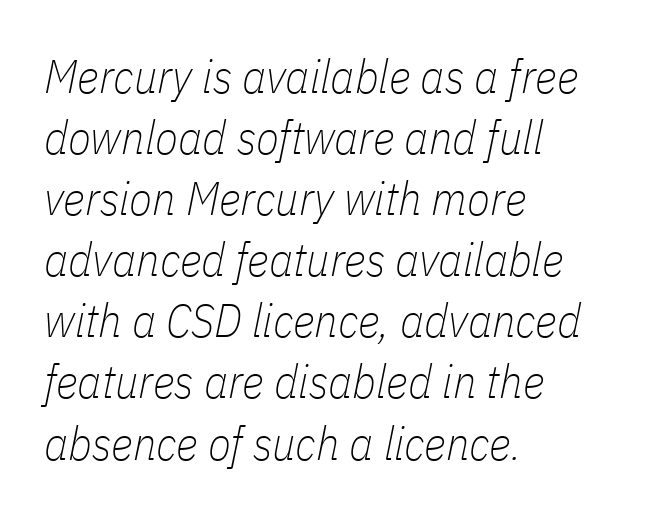
The image shows 47 px thin, condensed type, italic (leaning right); set left-aligned, normal line spacing (1.3x), normal letter spacing, not underlined; low stroke contrast and a medium x-height.
